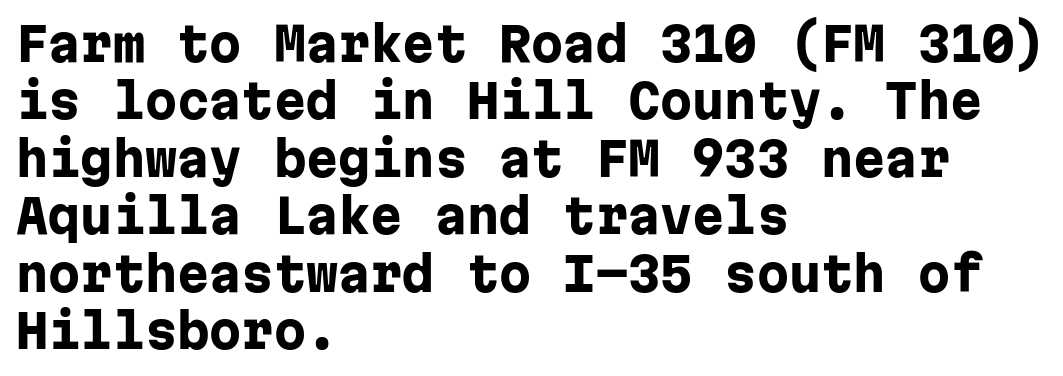
{"serif": "no", "italic": "no", "bold": "yes", "weight": "heavy", "width": "normal", "stroke_contrast": "low", "x_height": "medium", "monospaced": "yes", "underline": "no", "align": "left", "line_spacing": "normal", "line_spacing_ratio": 1.25, "letter_spacing": "normal", "letter_spacing_em": 0.0, "glyph_px": 46}
